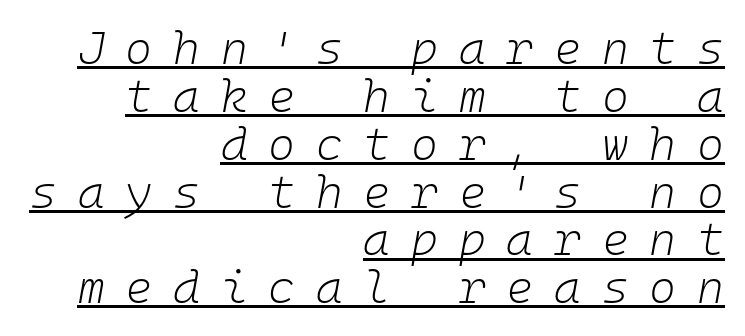
The image shows 46 px light type, italic (leaning right), monospaced; set right-aligned, tight line spacing (1.04x), unusually wide letter spacing (+0.45 em), underlined; low stroke contrast and a medium x-height.
